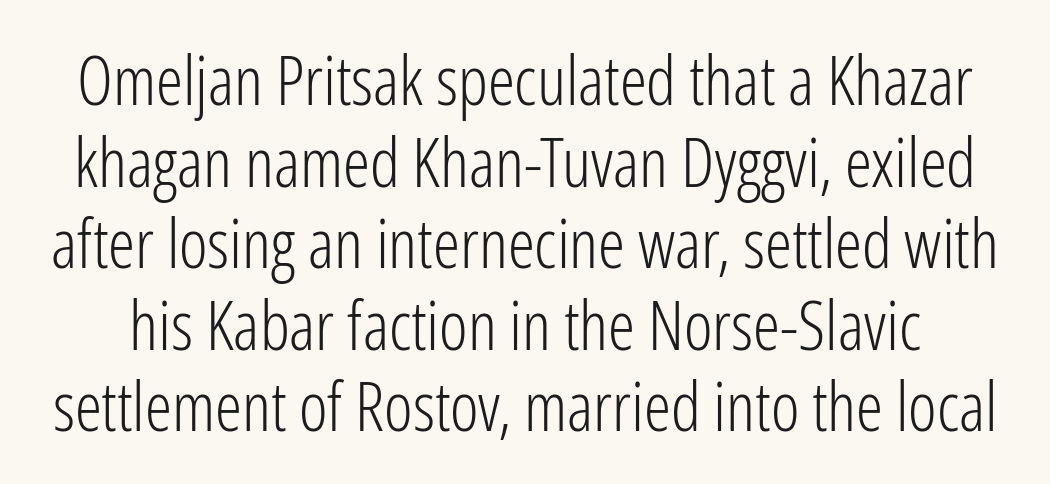
Q: Is the text bold? A: No.
Q: Is the text italic (slanted)? A: No, it is upright.
Q: Is the typeface a serif or a sans-serif typeface? A: Sans-serif.
Q: Is the text underlined? A: No.
Q: Is the spacing between letters normal or unusually wide? A: Normal.
Q: Width (condensed, normal, or wide)? A: Condensed.
Q: Stroke contrast? A: Low.
Q: x-height? A: Medium.
Q: Monospaced? A: No.
